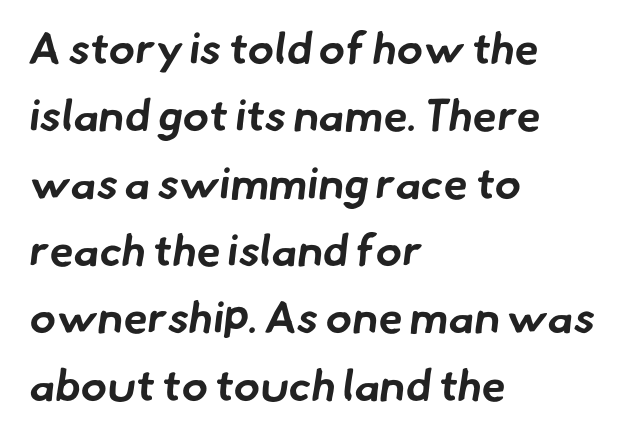
The image shows 44 px bold sans-serif type; set left-aligned, normal line spacing (1.53x), normal letter spacing, not underlined; low stroke contrast and a small x-height.
